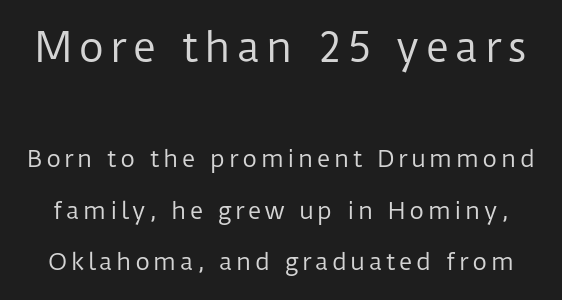
Q: Is the text bold? A: No.
Q: Is the text italic (slanted)? A: No, it is upright.
Q: Is the typeface a serif or a sans-serif typeface? A: Sans-serif.
Q: Is the text underlined? A: No.
Q: Is the spacing between lines tight, normal or loose? A: Loose.
Q: Which block of text is set in a larger size, the first (top) or the second (bottom)? A: The first (top) one.
Q: Width (condensed, normal, or wide)? A: Normal.
Q: Stroke contrast? A: Low.
Q: x-height? A: Medium.
Q: Monospaced? A: No.
